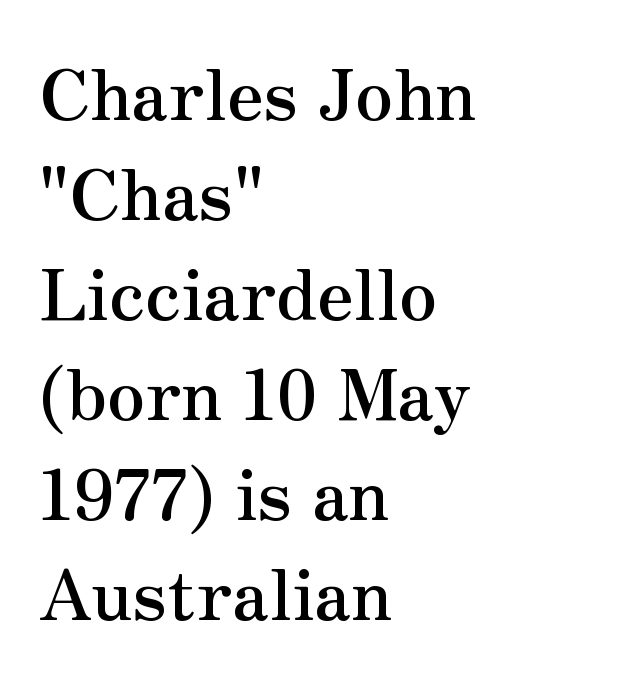
{"serif": "yes", "italic": "no", "bold": "yes", "weight": "semibold", "width": "normal", "stroke_contrast": "medium", "x_height": "small", "monospaced": "no", "underline": "no", "align": "left", "line_spacing": "normal", "line_spacing_ratio": 1.45, "letter_spacing": "normal", "letter_spacing_em": 0.0, "glyph_px": 69}
